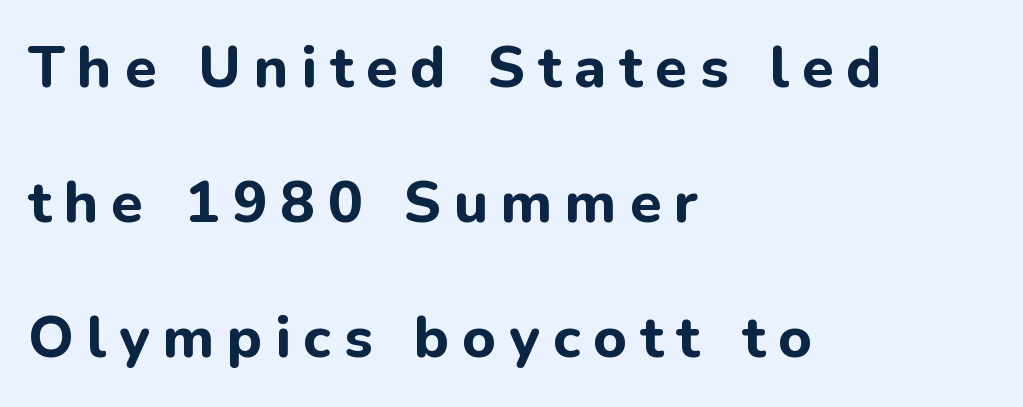
The image shows 58 px bold sans-serif type, upright; set left-aligned, loose line spacing (2.33x), unusually wide letter spacing (+0.22 em), not underlined; low stroke contrast and a medium x-height.
